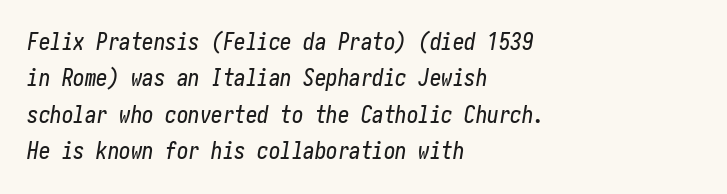
The image shows 23 px text type, italic (leaning right); set left-aligned, normal line spacing (1.58x), normal letter spacing, not underlined.
